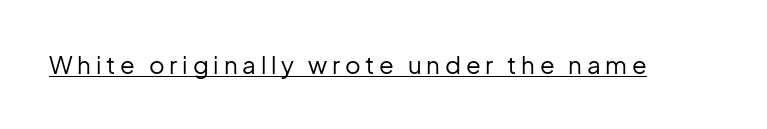
Posture: vertical. You can see a thin bar hugging the bottom of the glyphs. You could only call the tracking loose — the letters float apart. The characters are drawn with everyday or finer stroke widths.
